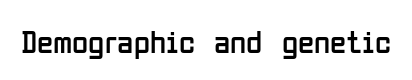
If you drew a line through each stem, it would be perfectly vertical. No feet cap the strokes, marking this as sans-serif type. The space beneath each line is pristine and unruled. The letters sit at their default tracking, neither squeezed nor spread. Varying glyph widths throughout — classic text-font behaviour. Stems here are at most as thick as an everyday book face.
